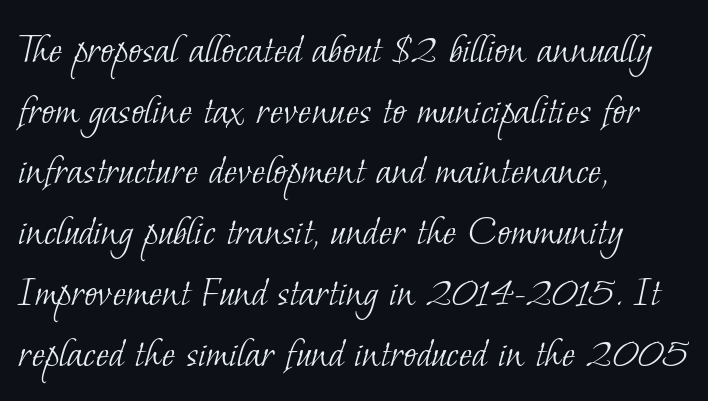
{"serif": "yes", "bold": "no", "weight": "light", "width": "normal", "stroke_contrast": "low", "x_height": "small", "monospaced": "no", "underline": "no", "align": "left", "line_spacing": "normal", "line_spacing_ratio": 1.35, "letter_spacing": "normal", "letter_spacing_em": 0.0, "glyph_px": 45}
